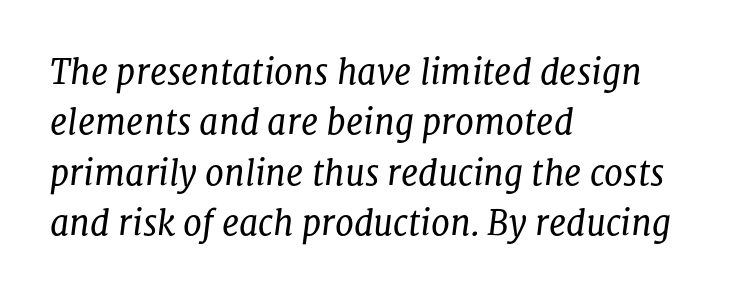
{"serif": "yes", "italic": "yes", "lean": "right", "slant_degrees": 8, "bold": "no", "weight": "regular", "width": "normal", "stroke_contrast": "low", "x_height": "medium", "monospaced": "no", "underline": "no", "align": "left", "line_spacing": "normal", "line_spacing_ratio": 1.48, "letter_spacing": "normal", "letter_spacing_em": 0.0, "glyph_px": 34}
